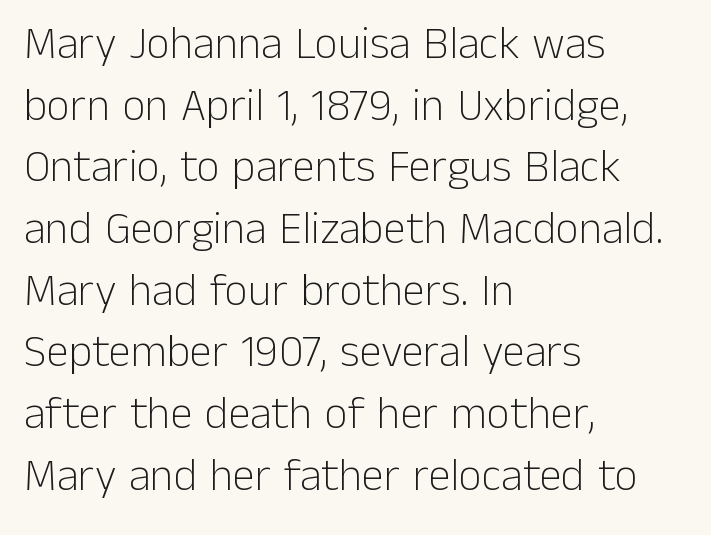
The image shows 45 px light sans-serif type, upright; set left-aligned, normal line spacing (1.37x), normal letter spacing, not underlined; low stroke contrast and a medium x-height.
